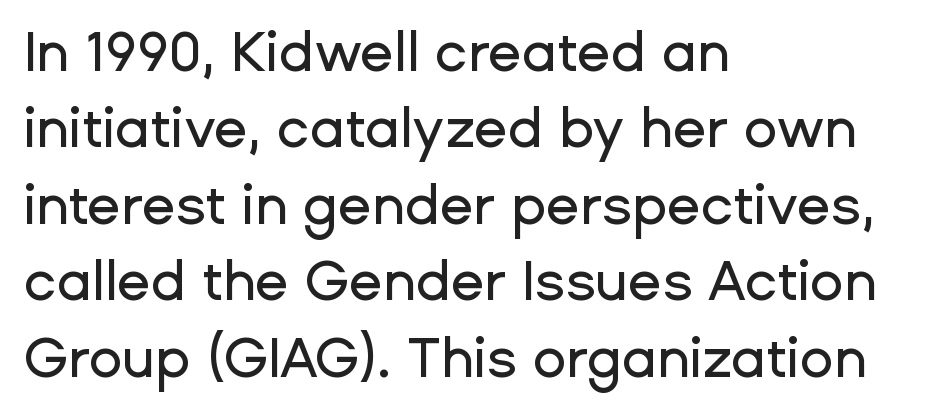
The font's upright variant was chosen for this text. Honestly, the letter spacing is just normal — you wouldn't notice it. No feet cap the strokes, marking this as sans-serif type. Rule under the text: the space is simply empty. Proportional: the letters do not fall into vertical columns. The passage shown stacks its lines at a standard gap.
